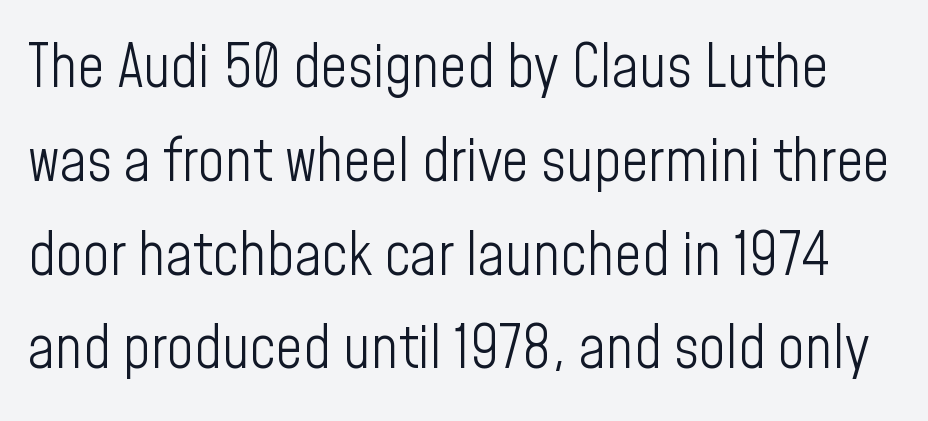
What stands out about the letter spacing? Nothing — it is the standard amount. I'd call this a sans setting — the letters go barefoot. Proportional: the letters do not fall into vertical columns. Glance below the letters and you will spot only blank space. Students, observe: this is what conventionally led text looks like.
